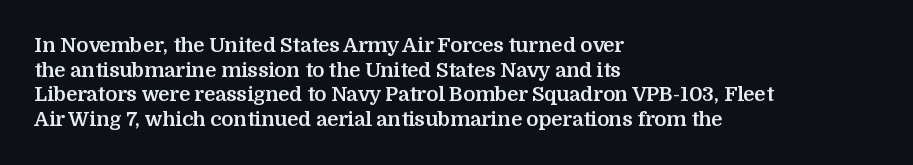
{"italic": "no", "bold": "yes", "underline": "no", "align": "left", "line_spacing_ratio": 1.23, "letter_spacing": "normal", "letter_spacing_em": 0.0, "glyph_px": 20}
